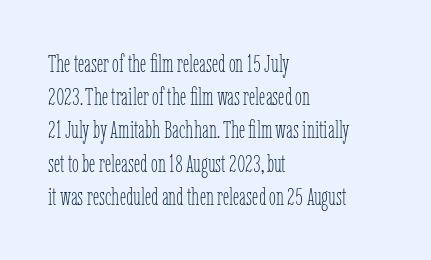
{"italic": "no", "bold": "no", "underline": "no", "align": "left", "line_spacing": "normal", "line_spacing_ratio": 1.33, "letter_spacing": "normal", "letter_spacing_em": 0.0, "glyph_px": 25}
